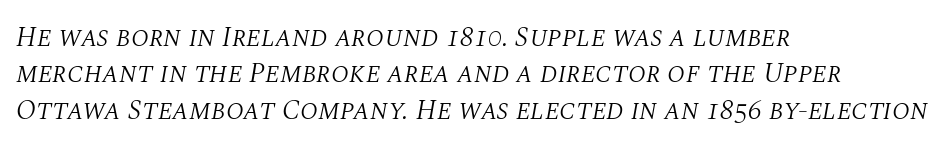
{"serif": "yes", "italic": "yes", "lean": "right", "slant_degrees": 10, "bold": "no", "weight": "light", "width": "normal", "stroke_contrast": "medium", "x_height": "large", "monospaced": "no", "underline": "no", "align": "left", "line_spacing": "normal", "line_spacing_ratio": 1.3, "letter_spacing": "normal", "letter_spacing_em": 0.0, "glyph_px": 28}
